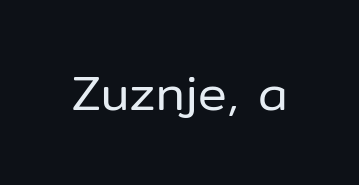
Observe the absence of serifs on each vertical stroke in this sample. The passage shown has conventional tracking throughout. Every character sits straight up, as roman type does. No letter is thick-stroked: the sample isn't bold. Think of a printed novel: that variable character pitch is what you see here. The area under the type is left untouched.
